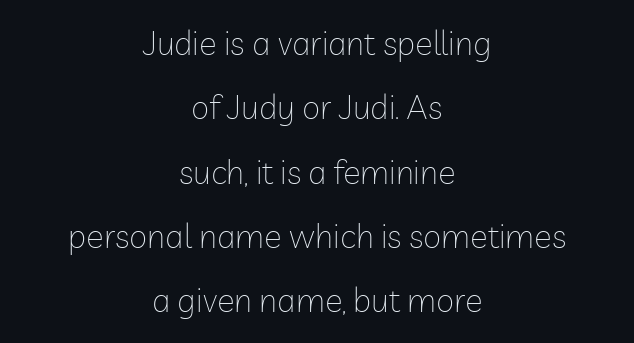
The image shows 33 px thin sans-serif type, upright; set centered, loose line spacing (1.95x), normal letter spacing, not underlined; low stroke contrast and a medium x-height.
